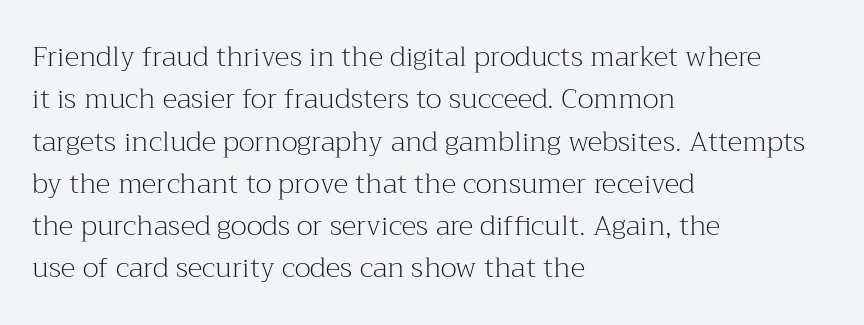
{"serif": "yes", "italic": "no", "bold": "no", "weight": "light", "width": "normal", "stroke_contrast": "medium", "x_height": "medium", "monospaced": "no", "underline": "no", "align": "left", "line_spacing": "normal", "line_spacing_ratio": 1.51, "letter_spacing": "normal", "letter_spacing_em": 0.0, "glyph_px": 28}
